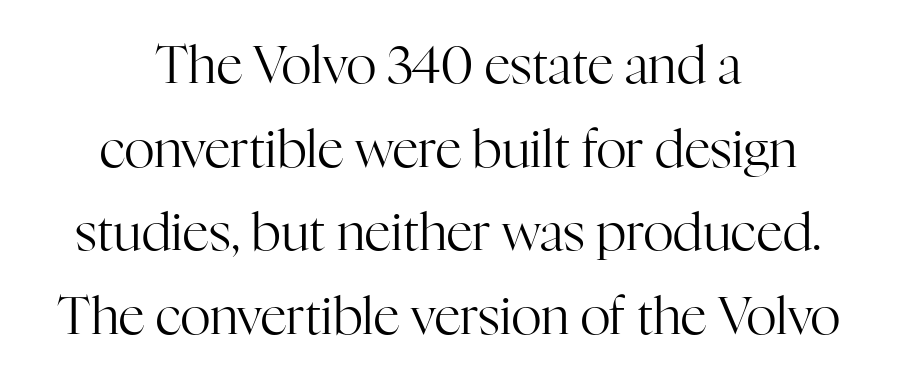
Q: Is the text bold? A: No.
Q: Is the text italic (slanted)? A: No, it is upright.
Q: Is the typeface a serif or a sans-serif typeface? A: Serif.
Q: Is the text underlined? A: No.
Q: How is the paragraph aligned? A: Centered.
Q: Is the spacing between letters normal or unusually wide? A: Normal.
Q: Is the spacing between lines tight, normal or loose? A: Normal.
Q: Width (condensed, normal, or wide)? A: Normal.
Q: Stroke contrast? A: High.
Q: x-height? A: Medium.
Q: Monospaced? A: No.
